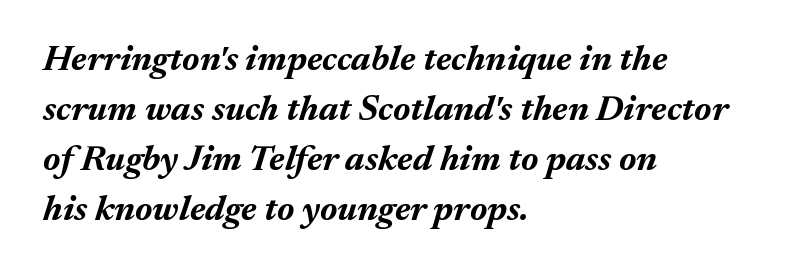
{"italic": "yes", "lean": "right", "slant_degrees": 17, "bold": "yes", "weight": "bold", "width": "normal", "stroke_contrast": "medium", "x_height": "medium", "monospaced": "no", "underline": "no", "align": "left", "line_spacing": "normal", "line_spacing_ratio": 1.39, "letter_spacing": "normal", "letter_spacing_em": 0.0, "glyph_px": 36}
